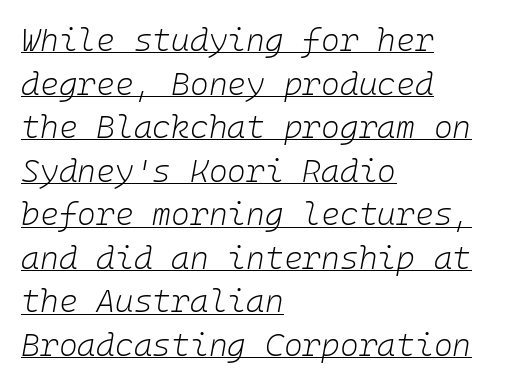
A typesetter would mark this as italic. This block has exactly the height ordinary leading produces. Each line of the rendering has a horizontal stroke beneath the glyphs. A typesetter would call this zero additional tracking. Is this a heavy cut? Hardly; it is regular or lighter.
